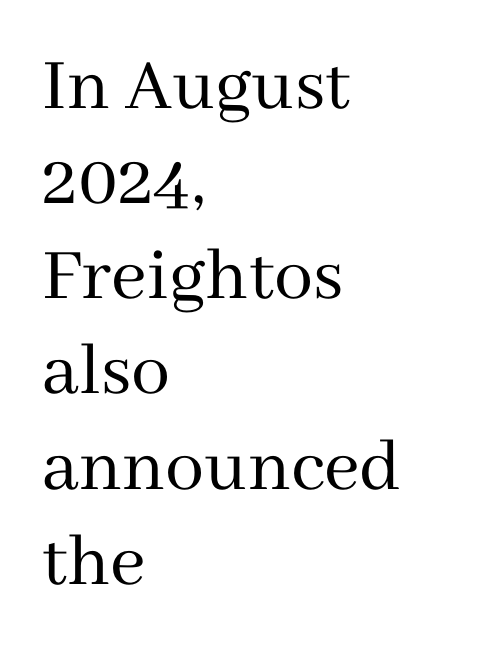
Q: Is the text bold? A: No.
Q: Is the text italic (slanted)? A: No, it is upright.
Q: Is the typeface a serif or a sans-serif typeface? A: Serif.
Q: Is the text underlined? A: No.
Q: How is the paragraph aligned? A: Left-aligned.
Q: Is the spacing between letters normal or unusually wide? A: Normal.
Q: Width (condensed, normal, or wide)? A: Normal.
Q: Stroke contrast? A: Medium.
Q: x-height? A: Medium.
Q: Monospaced? A: No.
